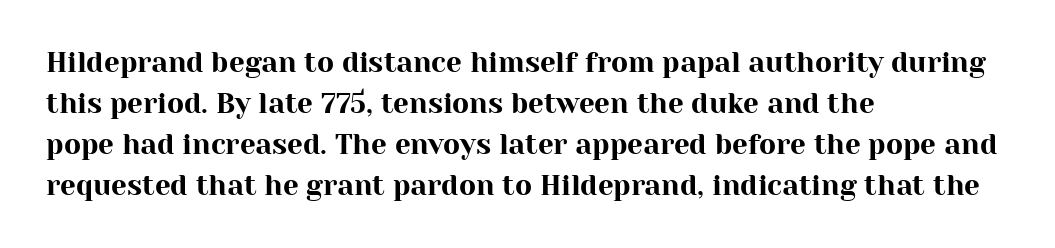
{"serif": "yes", "italic": "no", "width": "normal", "stroke_contrast": "high", "x_height": "medium", "monospaced": "no", "underline": "no", "align": "left", "line_spacing": "normal", "line_spacing_ratio": 1.46, "letter_spacing": "normal", "letter_spacing_em": 0.0, "glyph_px": 28}
